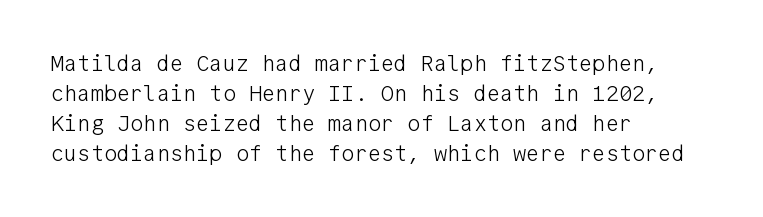
Reading down the column, the eye jumps a familiar distance to each next line. Left-aligned paragraph, ragged on the right. Check under the words: just untouched page. Nope, not italic — everything's standing straight.
